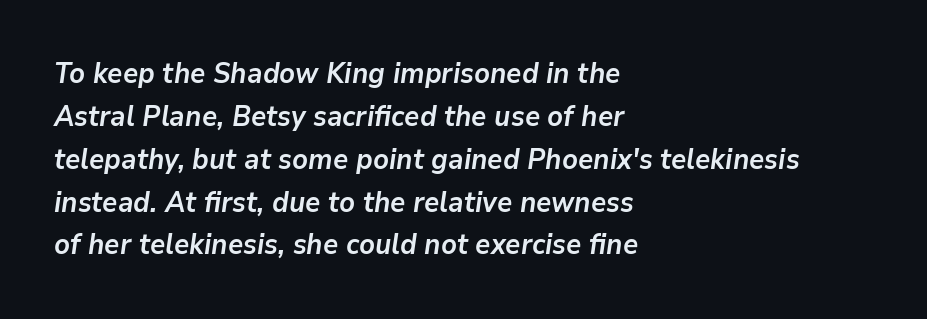
Q: Is the text bold? A: Yes.
Q: Is the text italic (slanted)? A: Yes, it leans right by about 9 degrees.
Q: Is the text underlined? A: No.
Q: How is the paragraph aligned? A: Left-aligned.
Q: Is the spacing between letters normal or unusually wide? A: Normal.
Q: Is the spacing between lines tight, normal or loose? A: Normal.
Q: Width (condensed, normal, or wide)? A: Normal.
Q: Stroke contrast? A: Low.
Q: x-height? A: Medium.
Q: Monospaced? A: No.
